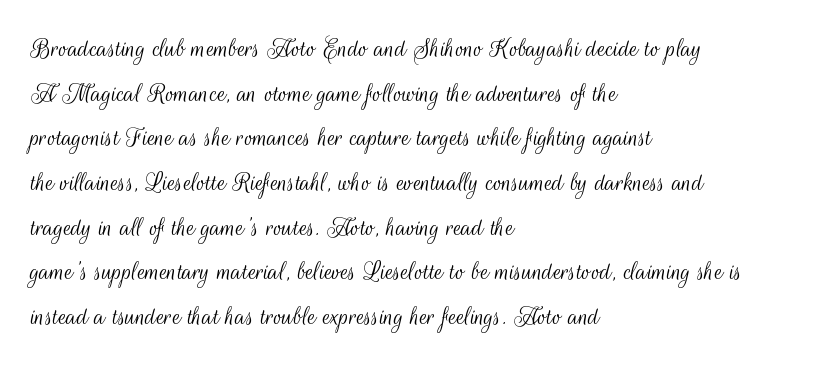
The image shows 29 px light, condensed sans-serif type; set left-aligned, normal line spacing (1.54x), normal letter spacing, not underlined; medium stroke contrast and a small x-height.
